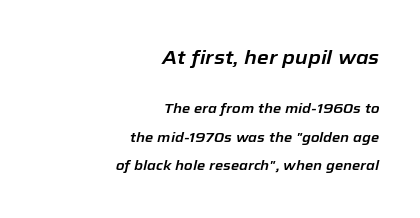
The image shows 20 px text type, italic (leaning right); set right-aligned, loose line spacing (2.02x), normal letter spacing, not underlined; the first (top) block is 1.43x larger.
